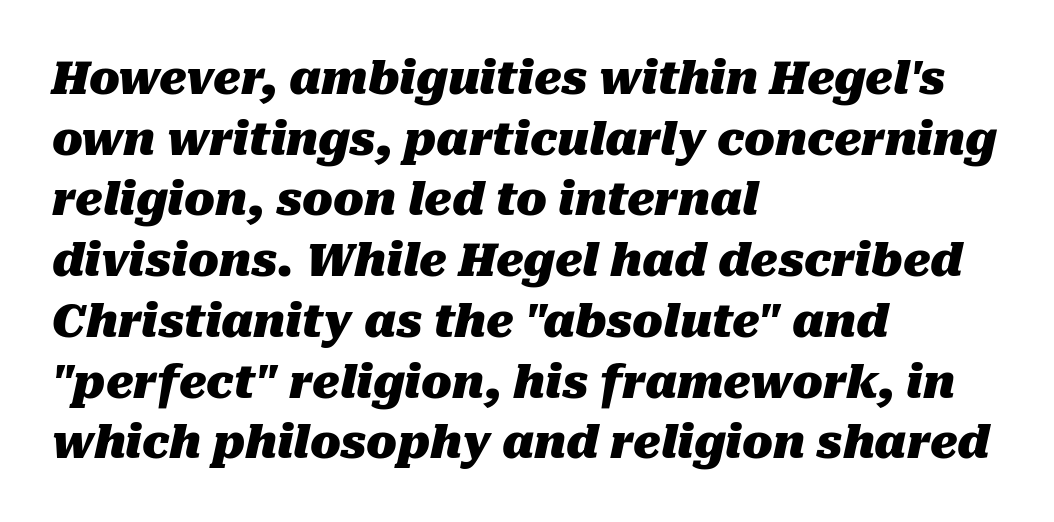
{"italic": "yes", "lean": "right", "slant_degrees": 10, "bold": "yes", "weight": "heavy", "width": "normal", "stroke_contrast": "medium", "x_height": "medium", "monospaced": "no", "underline": "no", "align": "left", "line_spacing": "normal", "line_spacing_ratio": 1.35, "letter_spacing": "normal", "letter_spacing_em": 0.0, "glyph_px": 45}
